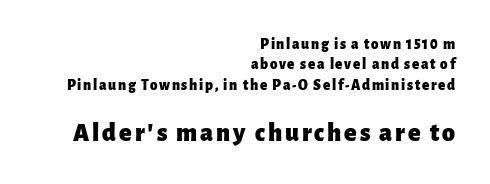
Q: Is the text bold? A: Yes.
Q: Is the text italic (slanted)? A: No, it is upright.
Q: Is the text underlined? A: No.
Q: How is the paragraph aligned? A: Right-aligned.
Q: Is the spacing between lines tight, normal or loose? A: Normal.
Q: Which block of text is set in a larger size, the first (top) or the second (bottom)? A: The second (bottom) one.
